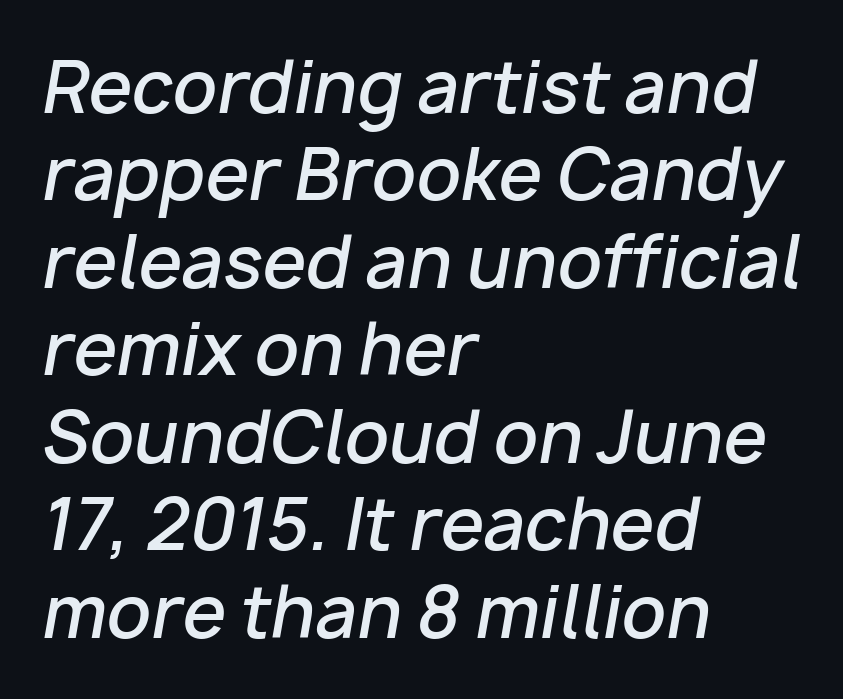
The image shows 70 px semibold type, italic (leaning right); set left-aligned, normal line spacing (1.25x), normal letter spacing, not underlined; low stroke contrast and a medium x-height.
